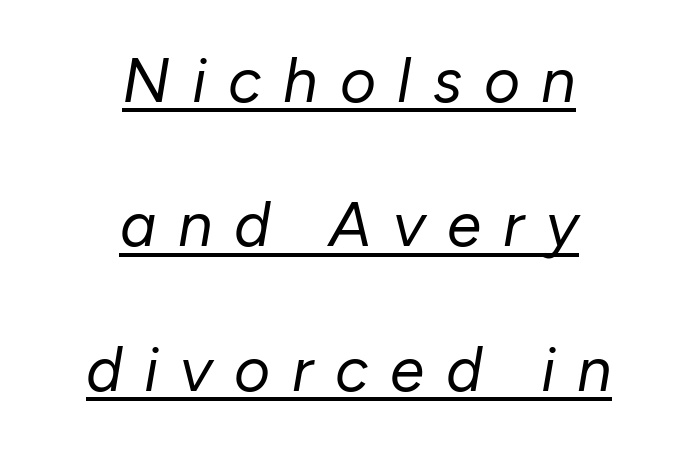
{"italic": "yes", "lean": "right", "slant_degrees": 10, "bold": "no", "weight": "regular", "width": "normal", "stroke_contrast": "low", "x_height": "medium", "monospaced": "no", "underline": "yes", "align": "center", "line_spacing": "loose", "line_spacing_ratio": 2.33, "letter_spacing": "wide", "letter_spacing_em": 0.35, "glyph_px": 62}
